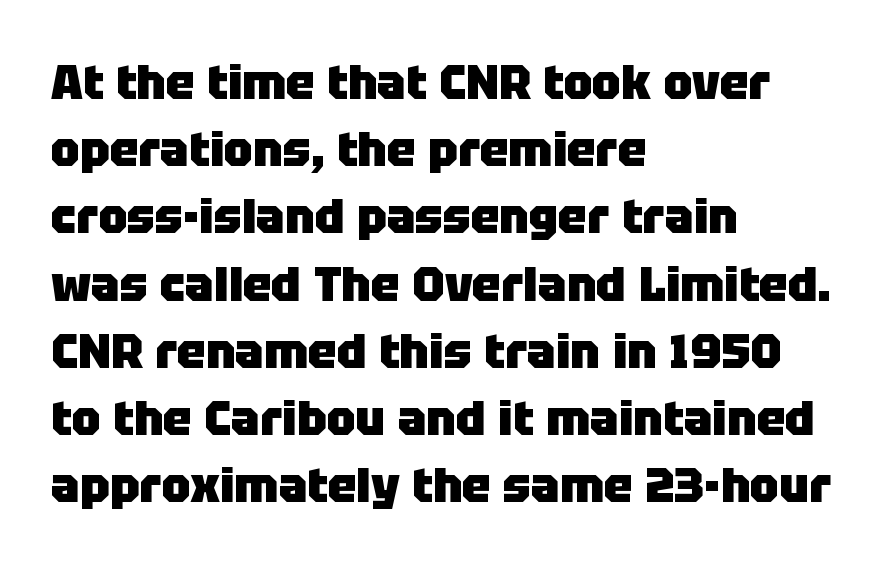
{"serif": "no", "italic": "no", "bold": "yes", "weight": "heavy", "width": "normal", "stroke_contrast": "low", "x_height": "large", "monospaced": "no", "underline": "no", "align": "left", "line_spacing": "normal", "line_spacing_ratio": 1.4, "letter_spacing": "normal", "letter_spacing_em": 0.0, "glyph_px": 48}
